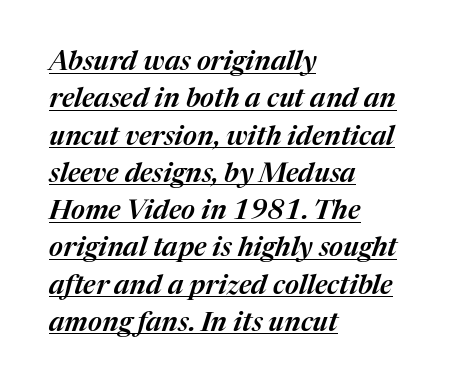
Q: Is the text italic (slanted)? A: Yes, it leans right by about 17 degrees.
Q: Is the text underlined? A: Yes.
Q: How is the paragraph aligned? A: Left-aligned.
Q: Is the spacing between letters normal or unusually wide? A: Normal.
Q: Is the spacing between lines tight, normal or loose? A: Normal.
